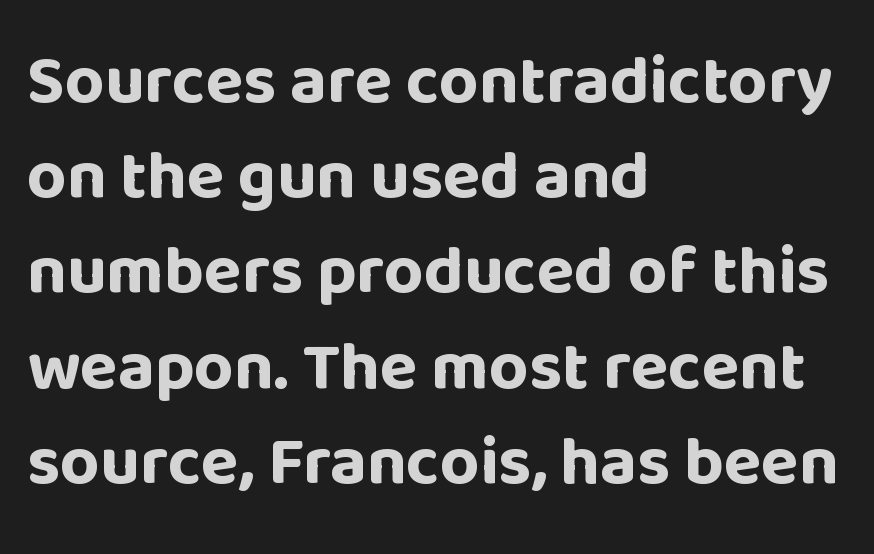
A bare baseline throughout the passage. You could call the tracking neutral — neither tight nor loose. Successive baselines arrive at the customary interval. Every row of glyphs begins at an identical x-position on the left.
